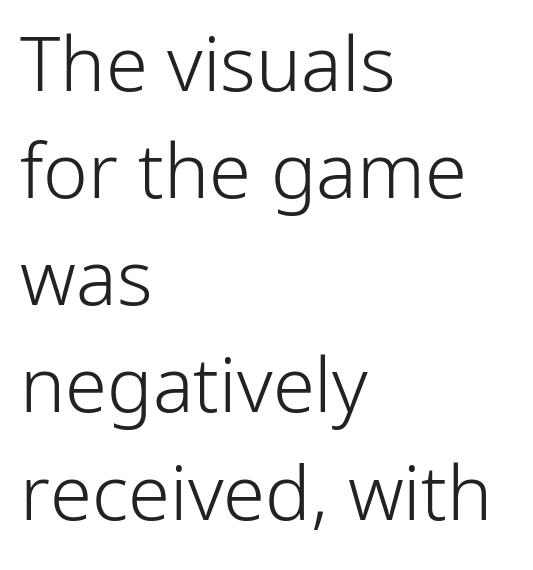
Q: Is the text bold? A: No.
Q: Is the text italic (slanted)? A: No, it is upright.
Q: Is the typeface a serif or a sans-serif typeface? A: Sans-serif.
Q: Is the text underlined? A: No.
Q: How is the paragraph aligned? A: Left-aligned.
Q: Is the spacing between letters normal or unusually wide? A: Normal.
Q: Is the spacing between lines tight, normal or loose? A: Normal.
Q: Width (condensed, normal, or wide)? A: Normal.
Q: Stroke contrast? A: Low.
Q: x-height? A: Medium.
Q: Monospaced? A: No.
